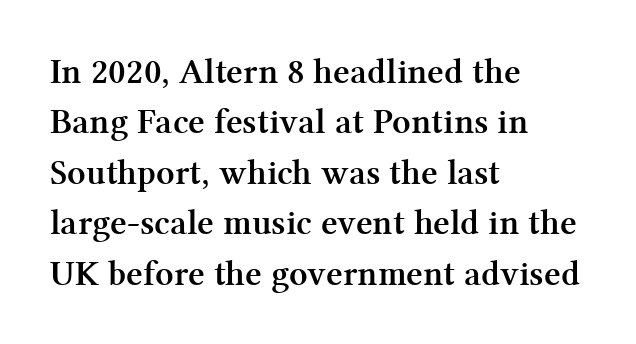
{"serif": "yes", "italic": "no", "bold": "yes", "weight": "semibold", "width": "normal", "stroke_contrast": "medium", "x_height": "medium", "monospaced": "no", "underline": "no", "align": "left", "line_spacing": "normal", "line_spacing_ratio": 1.4, "letter_spacing": "normal", "letter_spacing_em": 0.0, "glyph_px": 36}
